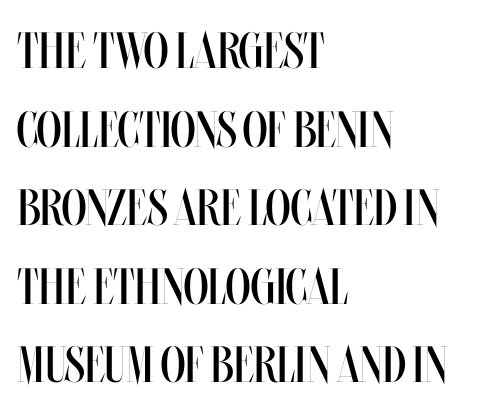
A bare baseline throughout the passage. Left-aligned paragraph, ragged on the right. Proportional: the letters do not fall into vertical columns. Does extra space separate the letters? No, they use regular spacing.
